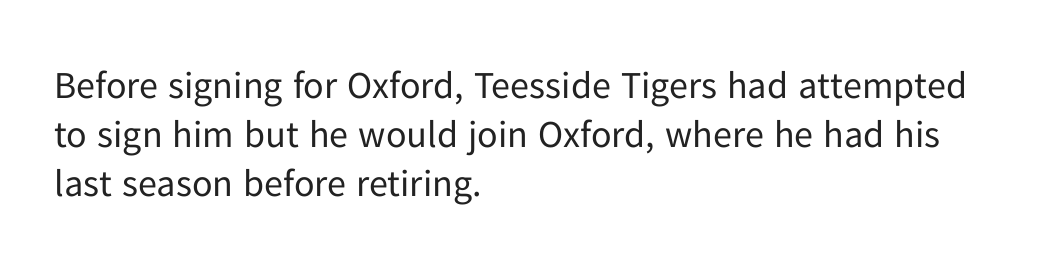
Q: Is the text bold? A: No.
Q: Is the text italic (slanted)? A: No, it is upright.
Q: Is the typeface a serif or a sans-serif typeface? A: Sans-serif.
Q: Is the text underlined? A: No.
Q: How is the paragraph aligned? A: Left-aligned.
Q: Is the spacing between letters normal or unusually wide? A: Normal.
Q: Is the spacing between lines tight, normal or loose? A: Normal.
Q: Width (condensed, normal, or wide)? A: Normal.
Q: Stroke contrast? A: Low.
Q: x-height? A: Medium.
Q: Monospaced? A: No.
